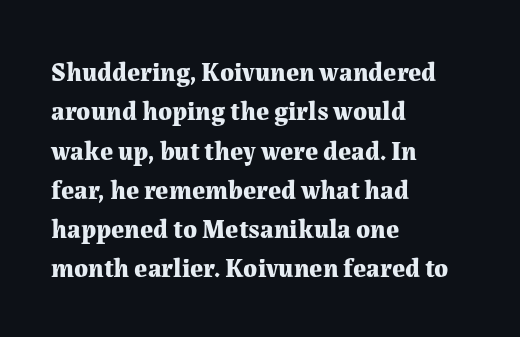
Q: Is the text bold? A: Yes.
Q: Is the text italic (slanted)? A: No, it is upright.
Q: Is the text underlined? A: No.
Q: How is the paragraph aligned? A: Left-aligned.
Q: Is the spacing between letters normal or unusually wide? A: Normal.
Q: Is the spacing between lines tight, normal or loose? A: Normal.
